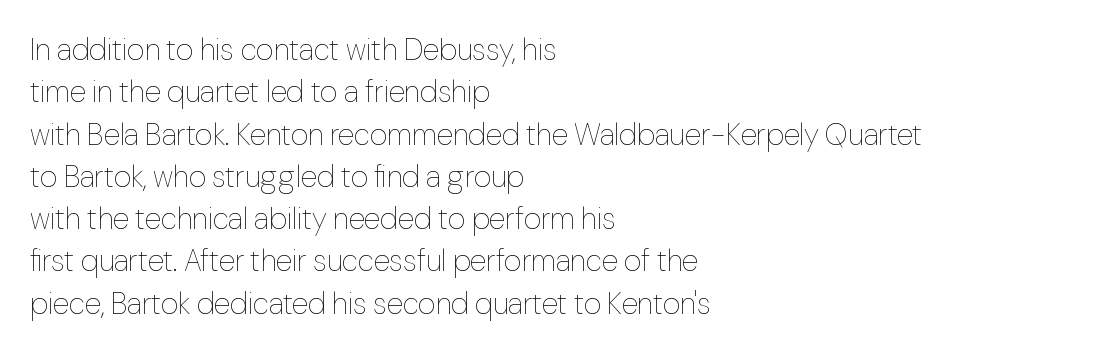
This reads as an unemphasized weight, regular at the heaviest. The passage shown stacks its lines at a standard gap. In CSS terms this would be text-align: left. Nobody touched the tracking dial on this one. Anything drawn beneath the words? Only blank space. Do the characters align in a grid? No, the font is proportional.
